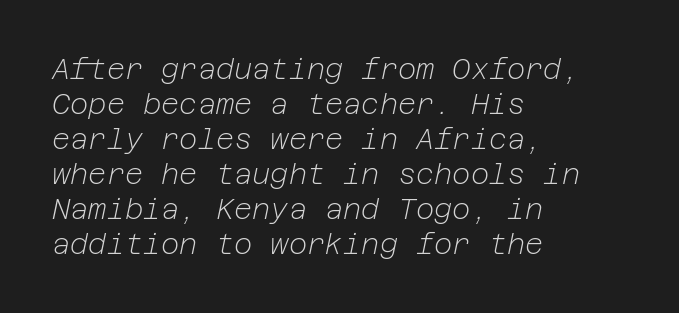
Standard letterfit; no display-style spreading of the glyphs. The lines are quadded left. The whole block is typeset with a tilt. Unmarked baselines from the first word to the last. A light-to-regular cut is what we see here.
